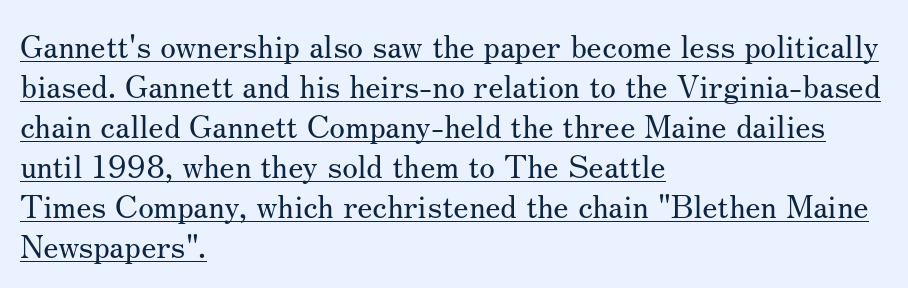
Posture: straight, roman, zero tilt. Honestly, the row spacing looks completely unremarkable. Line starts are locked; line ends wander. Compared with undecorated copy, this sample adds a rule below the words. In terms of letterform style, serifs are clearly present. Stems here are at most as thick as an everyday book face.
